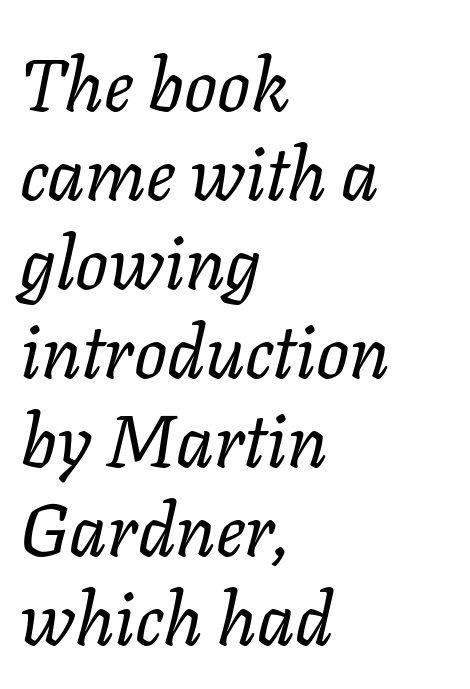
Q: Is the text bold? A: No.
Q: Is the text italic (slanted)? A: Yes, it leans right by about 11 degrees.
Q: Is the text underlined? A: No.
Q: How is the paragraph aligned? A: Left-aligned.
Q: Is the spacing between letters normal or unusually wide? A: Normal.
Q: Width (condensed, normal, or wide)? A: Normal.
Q: Stroke contrast? A: Low.
Q: x-height? A: Medium.
Q: Monospaced? A: No.
